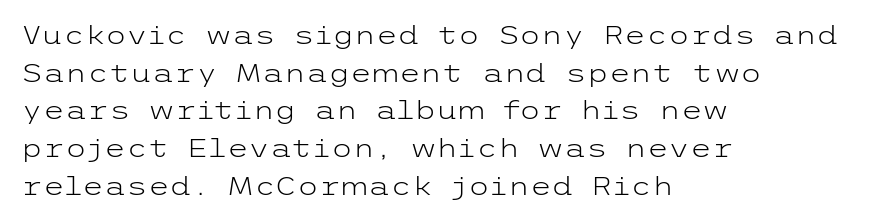
The face used here is rendered with its standard letterfit. Just letters on the line, the space beneath them empty. Caption: face not bold, strokes unweighted. Line spacing here is normal.
